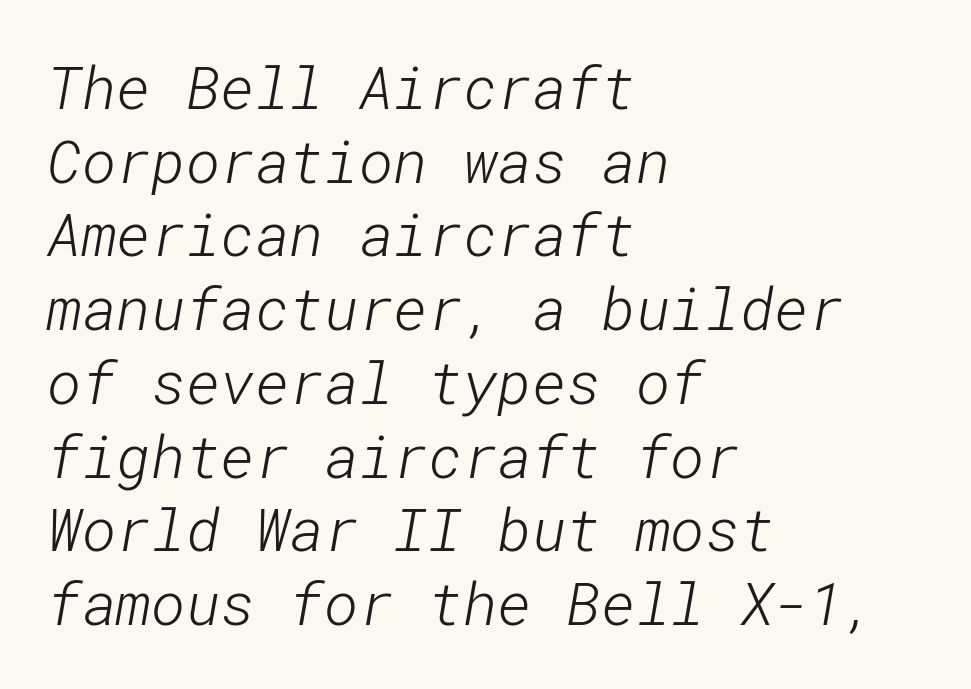
The image shows 59 px light sans-serif type; set left-aligned, normal line spacing (1.25x), normal letter spacing, not underlined; low stroke contrast and a medium x-height.
